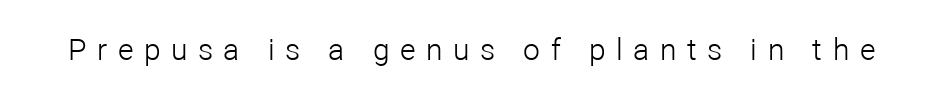
{"serif": "no", "italic": "no", "bold": "no", "weight": "light", "width": "normal", "stroke_contrast": "low", "x_height": "medium", "monospaced": "no", "underline": "no", "letter_spacing": "wide", "letter_spacing_em": 0.35, "glyph_px": 30}
